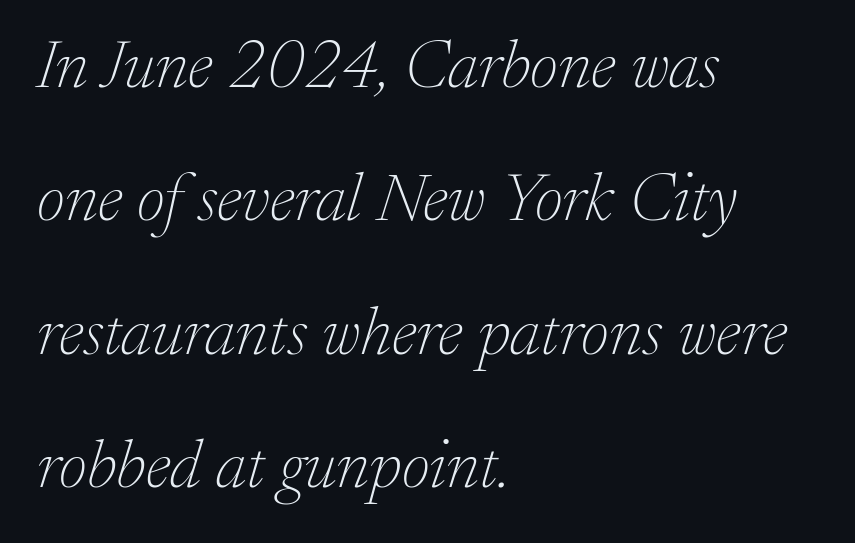
The image shows 68 px thin serif type, italic (leaning right); set left-aligned, loose line spacing (1.96x), normal letter spacing, not underlined; low stroke contrast and a medium x-height.
